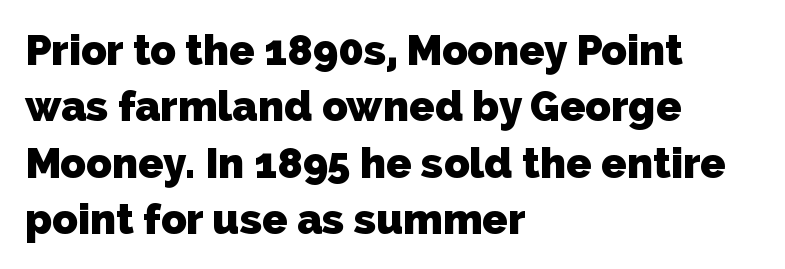
The letters sit at their default tracking, neither squeezed nor spread. Proportional: the letters do not fall into vertical columns. Teacher's note: observe the even left margin — that is flush-left alignment. If you measured baseline to baseline, you'd find a middling distance.
